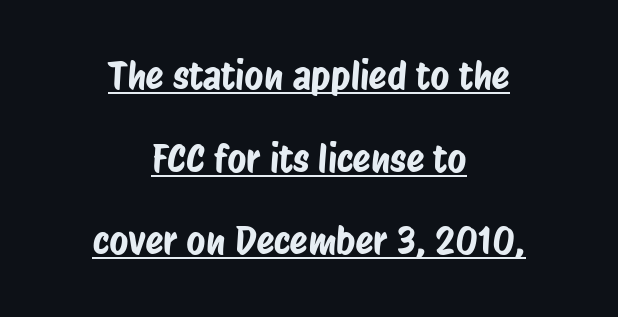
The image shows 37 px condensed sans-serif type; set centered, loose line spacing (2.23x), normal letter spacing, underlined; low stroke contrast and a large x-height.
